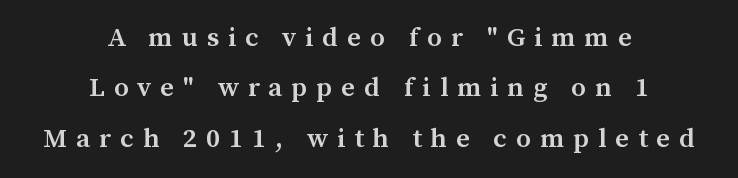
The image shows 27 px text type, upright; set centered, line spacing 1.87x, unusually wide letter spacing (+0.33 em), not underlined.
